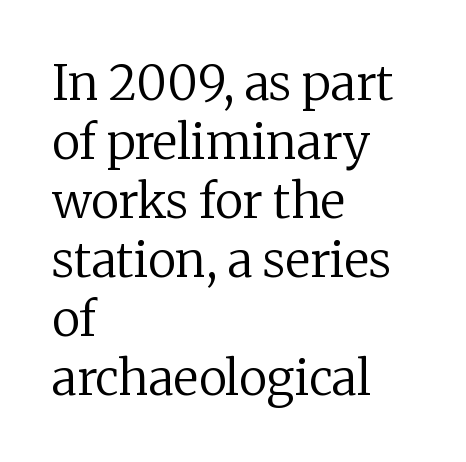
The image shows 48 px regular-weight serif type, upright; set left-aligned, line spacing 1.23x, normal letter spacing, not underlined; low stroke contrast and a medium x-height.
